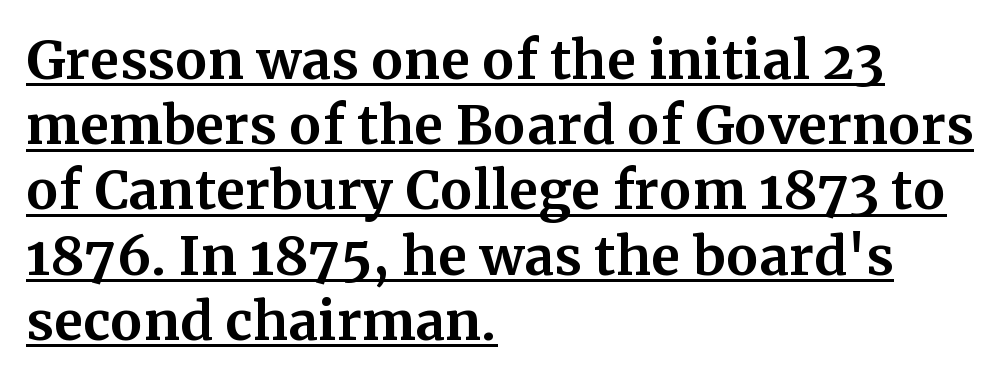
Q: Is the text bold? A: Yes.
Q: Is the text italic (slanted)? A: No, it is upright.
Q: Is the typeface a serif or a sans-serif typeface? A: Serif.
Q: Is the text underlined? A: Yes.
Q: How is the paragraph aligned? A: Left-aligned.
Q: Is the spacing between letters normal or unusually wide? A: Normal.
Q: Width (condensed, normal, or wide)? A: Normal.
Q: Stroke contrast? A: Medium.
Q: x-height? A: Medium.
Q: Monospaced? A: No.
